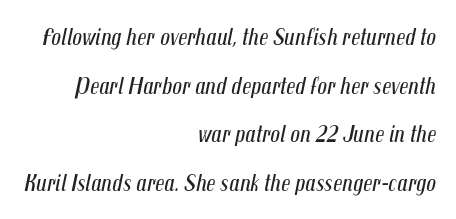
Q: Is the text bold? A: No.
Q: Is the text italic (slanted)? A: Yes, it leans right by about 12 degrees.
Q: Is the text underlined? A: No.
Q: How is the paragraph aligned? A: Right-aligned.
Q: Is the spacing between letters normal or unusually wide? A: Normal.
Q: Is the spacing between lines tight, normal or loose? A: Loose.
